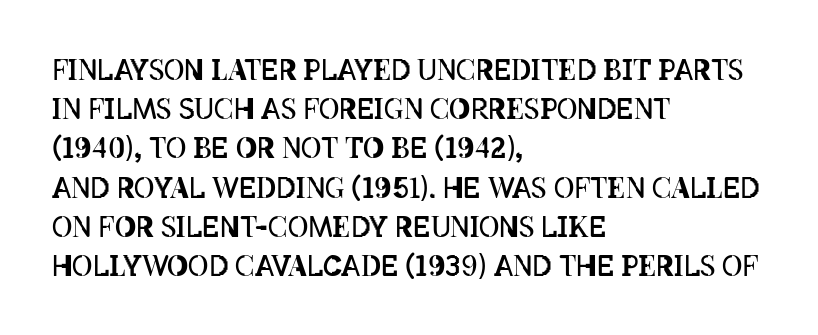
The image shows 28 px regular-weight, condensed type, upright; set left-aligned, normal line spacing (1.4x), normal letter spacing, not underlined; low stroke contrast and a large x-height.
